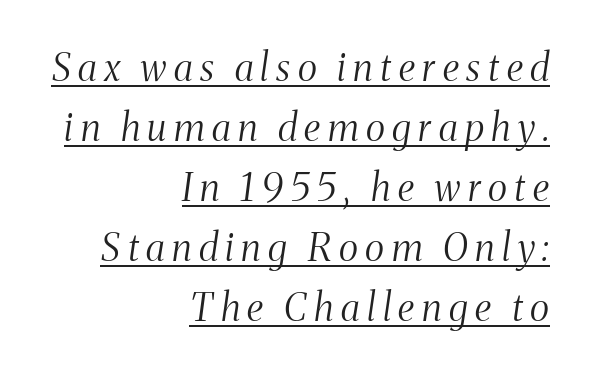
The image shows 38 px light, condensed serif type, italic (leaning right); set right-aligned, normal line spacing (1.58x), unusually wide letter spacing (+0.2 em), underlined; medium stroke contrast and a medium x-height.
